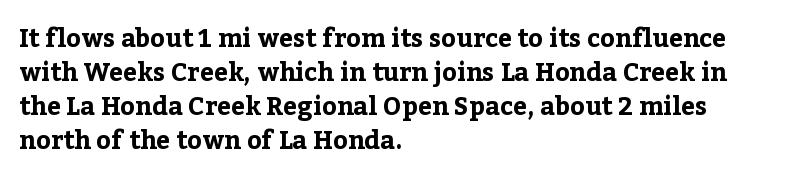
{"italic": "no", "bold": "yes", "underline": "no", "align": "left", "line_spacing": "normal", "line_spacing_ratio": 1.36, "letter_spacing": "normal", "letter_spacing_em": 0.0, "glyph_px": 25}
